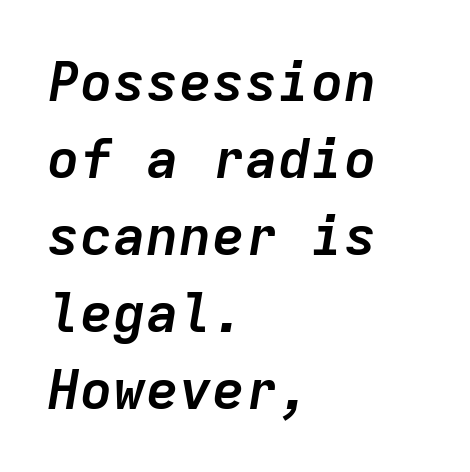
In terms of posture, this sample is oblique. The lines in this sample share a left origin and differ only in where they stop. Compared with typical body copy, the letter spacing here is the same. Note the uniform advance width — an 'i' takes as much space as an 'm'. Descenders hang freely into open space. These words are printed bold, with thick strokes throughout.
